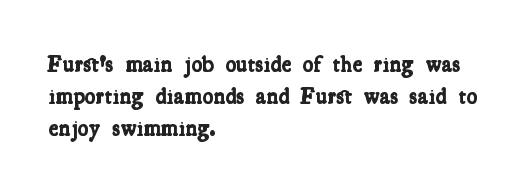
The image shows 23 px bold type; set left-aligned, normal line spacing (1.4x), normal letter spacing, not underlined.
